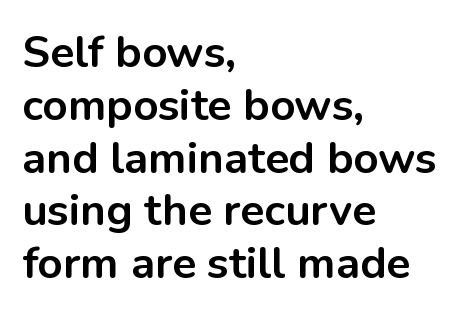
Proportional: the letters do not fall into vertical columns. These lines were composed using upright roman letters. The setting favours the left margin, as ordinary paragraphs usually do. Weight check: bold — yes, fully. Honestly, the letter spacing is just normal — you wouldn't notice it.
